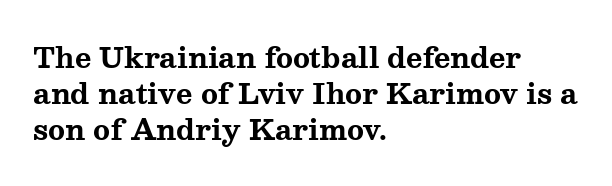
{"serif": "yes", "italic": "no", "bold": "yes", "weight": "bold", "width": "wide", "stroke_contrast": "medium", "x_height": "medium", "monospaced": "no", "underline": "no", "align": "left", "line_spacing": "normal", "line_spacing_ratio": 1.29, "letter_spacing": "normal", "letter_spacing_em": 0.0, "glyph_px": 28}
